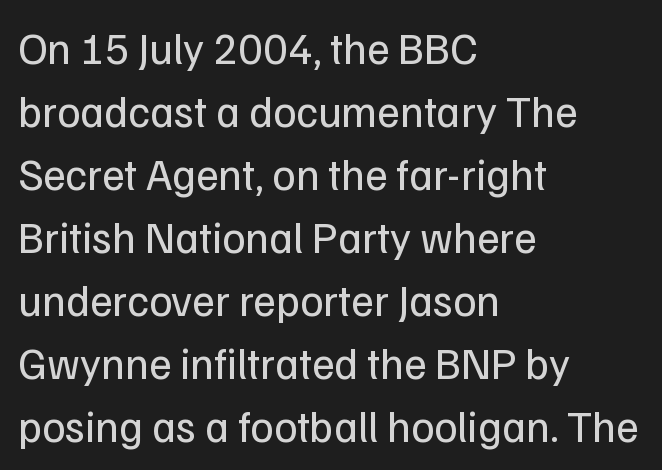
{"serif": "no", "italic": "no", "bold": "no", "weight": "regular", "width": "normal", "stroke_contrast": "low", "x_height": "medium", "monospaced": "no", "underline": "no", "align": "left", "line_spacing": "normal", "line_spacing_ratio": 1.43, "letter_spacing": "normal", "letter_spacing_em": 0.0, "glyph_px": 44}
